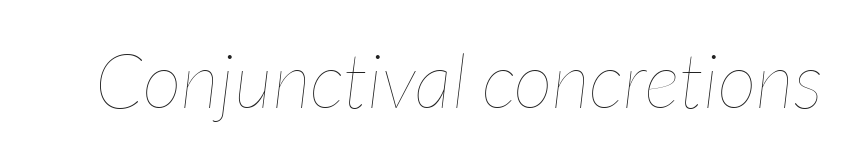
{"italic": "yes", "lean": "right", "slant_degrees": 7, "bold": "no", "weight": "thin", "width": "condensed", "stroke_contrast": "low", "x_height": "medium", "monospaced": "no", "underline": "no", "letter_spacing": "normal", "letter_spacing_em": 0.0, "glyph_px": 76}
